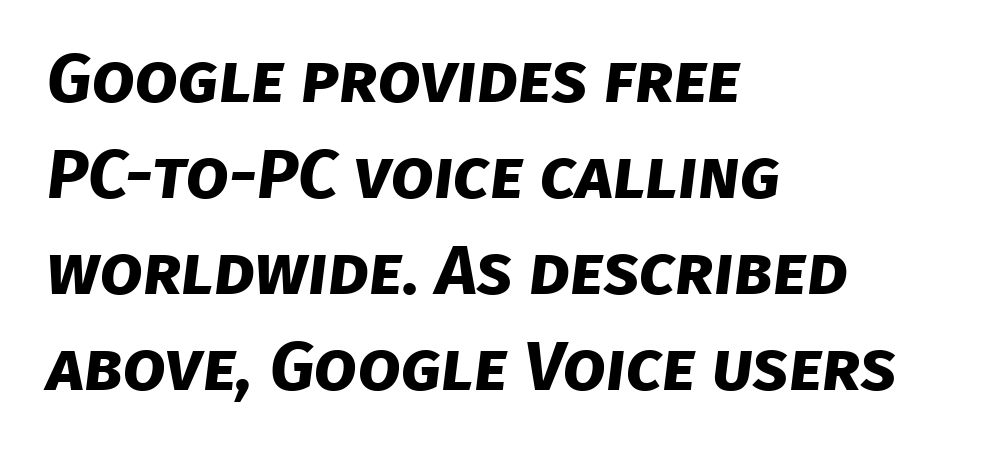
Type style note: lacks serifs. The specimen omits any rule beneath the text block's lines. The letters advance in unequal steps, a hallmark of proportional type. Chunky letters — that's bold for sure.
